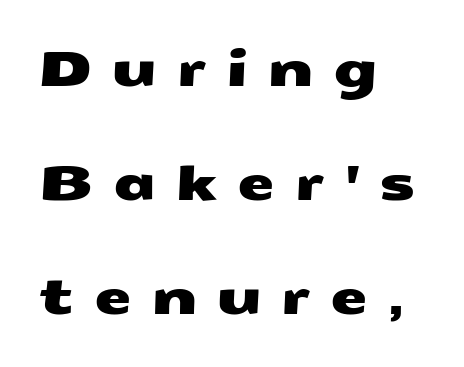
The image shows 48 px wide sans-serif type; set left-aligned, loose line spacing (2.38x), unusually wide letter spacing (+0.41 em), not underlined; medium stroke contrast and a medium x-height.
